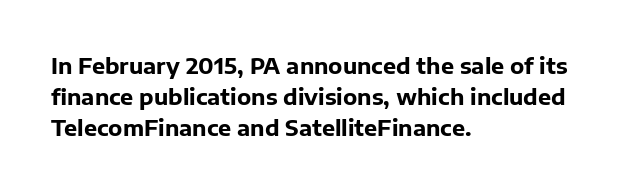
The image shows 22 px bold type, upright; set left-aligned, normal line spacing (1.4x), normal letter spacing, not underlined.
